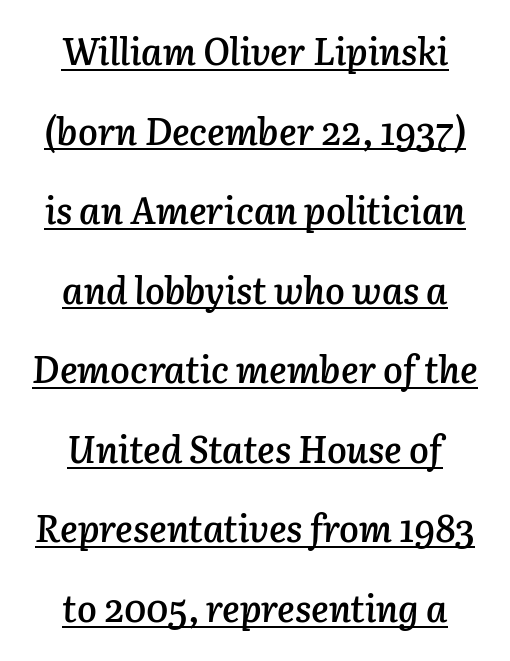
Q: Is the text bold? A: Semi-bold.
Q: Is the text italic (slanted)? A: Yes, it leans right by about 3 degrees.
Q: Is the text underlined? A: Yes.
Q: Is the spacing between letters normal or unusually wide? A: Normal.
Q: Is the spacing between lines tight, normal or loose? A: Loose.
Q: Width (condensed, normal, or wide)? A: Normal.
Q: Stroke contrast? A: Low.
Q: x-height? A: Medium.
Q: Monospaced? A: No.
